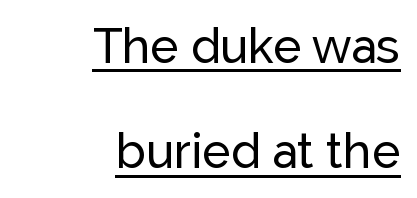
No feet cap the strokes, marking this as sans-serif type. Spacing between characters is what you'd get straight out of the box. Interline gaps are noticeably wide in this sample. Think of a printed novel: that variable character pitch is what you see here.
